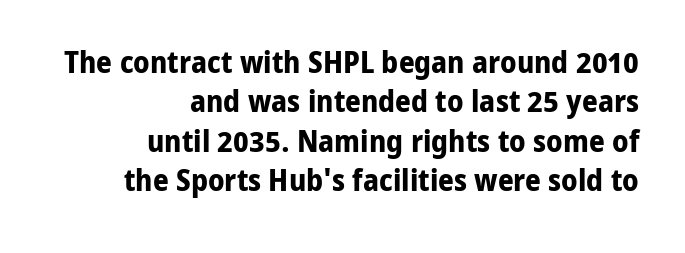
The image shows 31 px bold sans-serif type, upright; set right-aligned, normal line spacing (1.27x), normal letter spacing, not underlined; low stroke contrast and a medium x-height.
